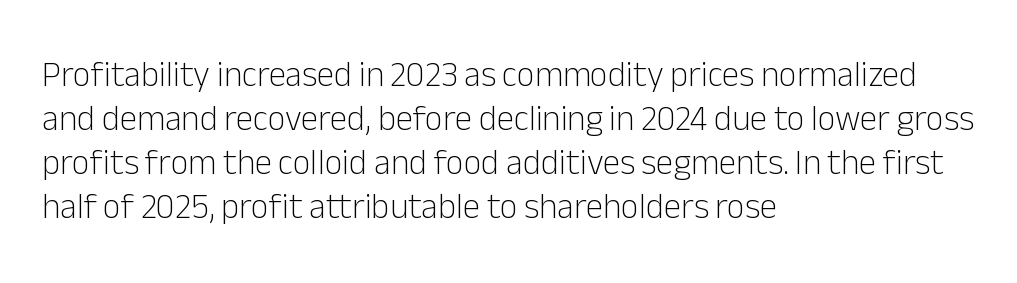
Q: Is the text bold? A: No.
Q: Is the text italic (slanted)? A: No, it is upright.
Q: Is the typeface a serif or a sans-serif typeface? A: Sans-serif.
Q: Is the text underlined? A: No.
Q: How is the paragraph aligned? A: Left-aligned.
Q: Is the spacing between letters normal or unusually wide? A: Normal.
Q: Is the spacing between lines tight, normal or loose? A: Normal.
Q: Width (condensed, normal, or wide)? A: Normal.
Q: Stroke contrast? A: Low.
Q: x-height? A: Medium.
Q: Monospaced? A: No.
